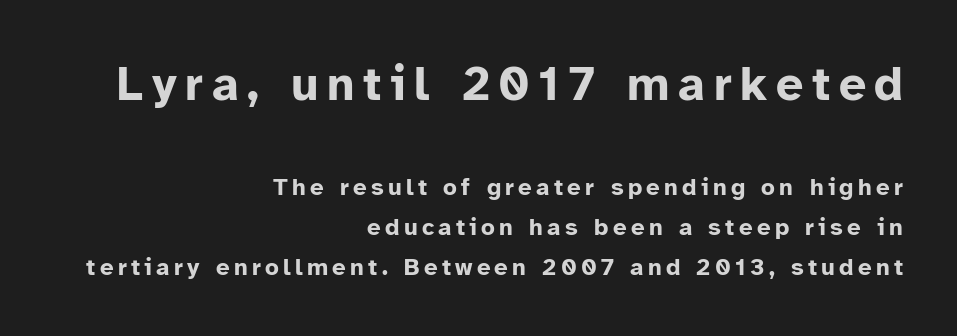
The strip under each line holds only bare page. Evenly set lines give the paragraph a standard silhouette. The compositor pushed each line to the right boundary. You could not count columns in this text — the font is proportionally spaced.
